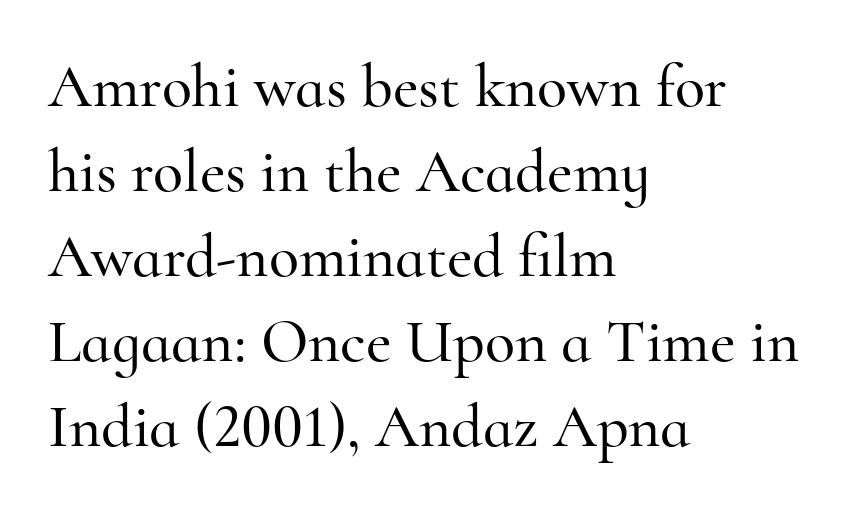
The image shows 62 px serif type, upright; set left-aligned, normal line spacing (1.37x), normal letter spacing, not underlined; high stroke contrast and a small x-height.
